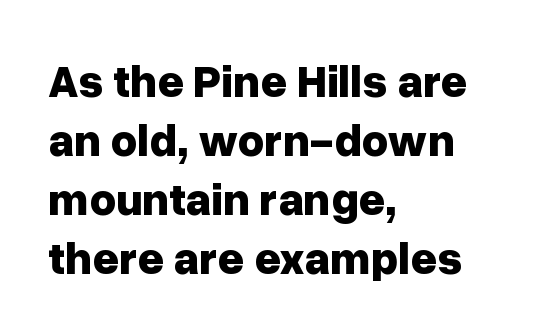
Q: Is the text bold? A: Yes.
Q: Is the text italic (slanted)? A: No, it is upright.
Q: Is the typeface a serif or a sans-serif typeface? A: Sans-serif.
Q: Is the text underlined? A: No.
Q: How is the paragraph aligned? A: Left-aligned.
Q: Is the spacing between letters normal or unusually wide? A: Normal.
Q: Is the spacing between lines tight, normal or loose? A: Normal.
Q: Width (condensed, normal, or wide)? A: Normal.
Q: Stroke contrast? A: Low.
Q: x-height? A: Medium.
Q: Monospaced? A: No.
